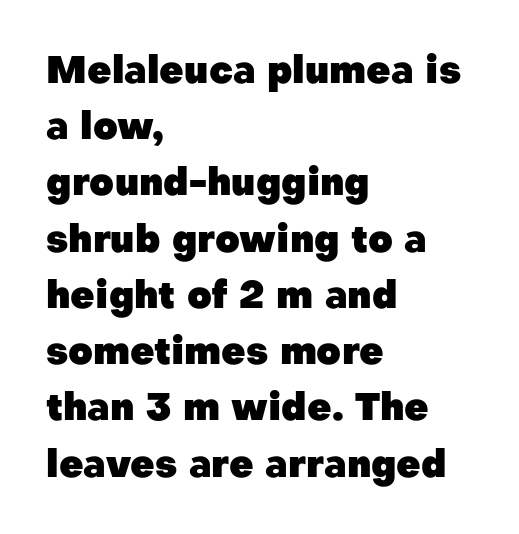
Q: Is the text bold? A: Yes.
Q: Is the text italic (slanted)? A: No, it is upright.
Q: Is the typeface a serif or a sans-serif typeface? A: Sans-serif.
Q: Is the text underlined? A: No.
Q: How is the paragraph aligned? A: Left-aligned.
Q: Is the spacing between letters normal or unusually wide? A: Normal.
Q: Is the spacing between lines tight, normal or loose? A: Normal.
Q: Width (condensed, normal, or wide)? A: Normal.
Q: Stroke contrast? A: Low.
Q: x-height? A: Medium.
Q: Monospaced? A: No.
